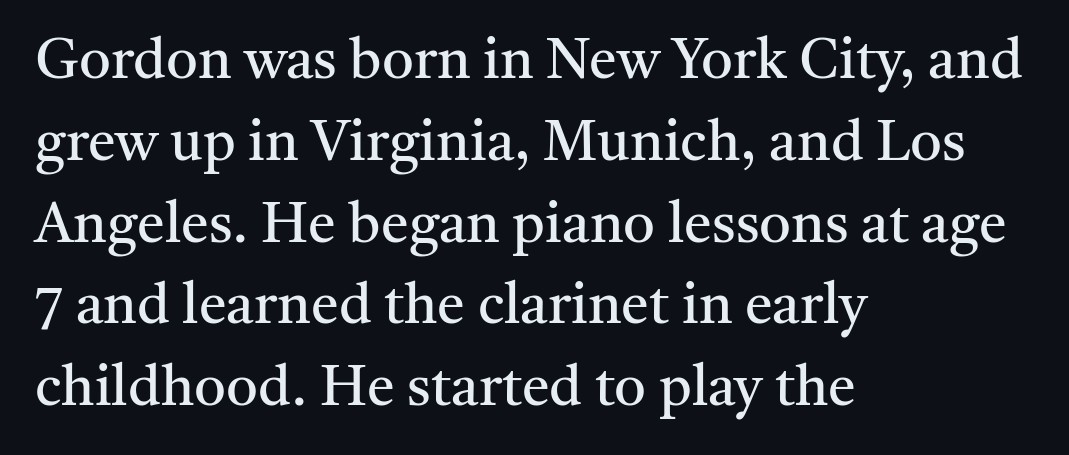
Q: Is the text bold? A: No.
Q: Is the text italic (slanted)? A: No, it is upright.
Q: Is the typeface a serif or a sans-serif typeface? A: Serif.
Q: Is the text underlined? A: No.
Q: How is the paragraph aligned? A: Left-aligned.
Q: Is the spacing between letters normal or unusually wide? A: Normal.
Q: Is the spacing between lines tight, normal or loose? A: Normal.
Q: Width (condensed, normal, or wide)? A: Normal.
Q: Stroke contrast? A: Medium.
Q: x-height? A: Medium.
Q: Monospaced? A: No.
